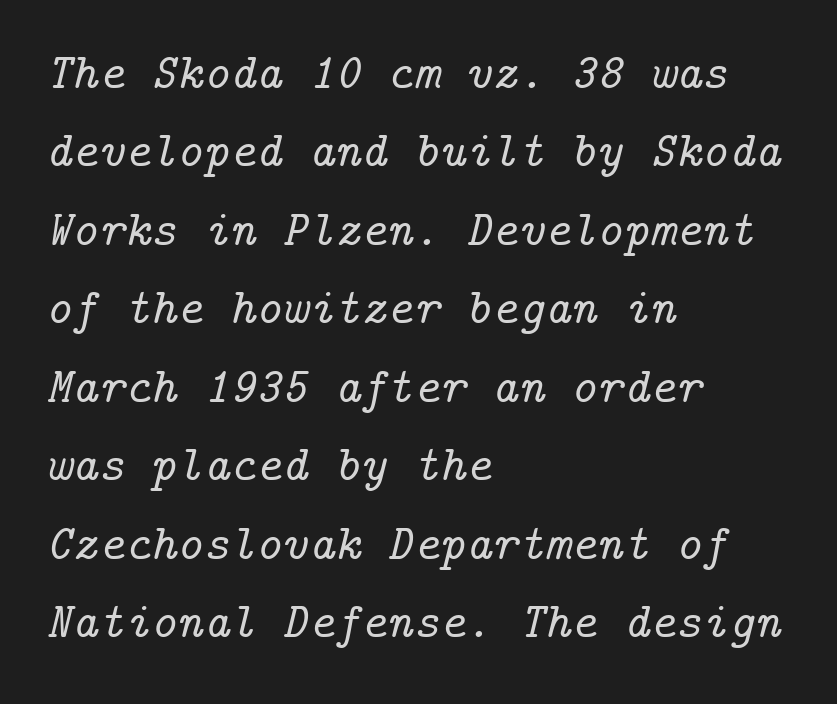
The line-height multiplier appears to be the usual default. Alignment: flush left. The baseline area is clear. Students, note that the glyphs here touch the page at normal intervals. Letterform terminals end in serifs throughout the passage.
